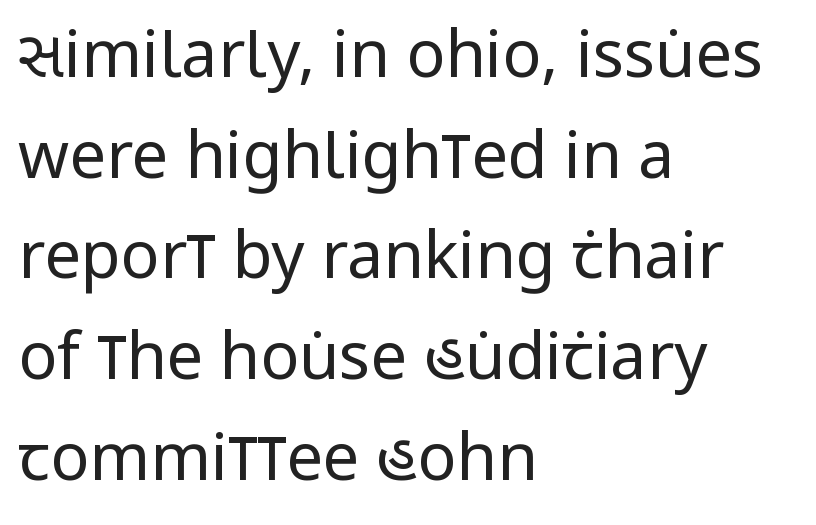
The image shows 65 px regular-weight, condensed sans-serif type, upright; set left-aligned, normal line spacing (1.55x), normal letter spacing, not underlined; low stroke contrast and a large x-height.
